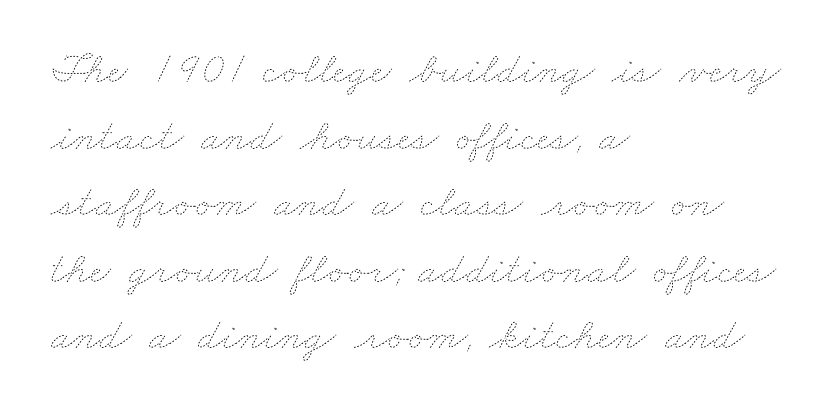
{"bold": "no", "weight": "thin", "width": "wide", "stroke_contrast": "low", "x_height": "small", "monospaced": "no", "underline": "no", "align": "left", "line_spacing": "normal", "line_spacing_ratio": 1.48, "letter_spacing": "normal", "letter_spacing_em": 0.0, "glyph_px": 45}
